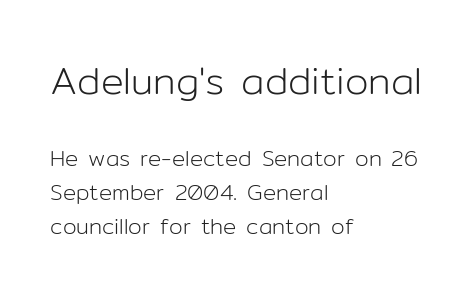
Q: Is the text bold? A: No.
Q: Is the text italic (slanted)? A: No, it is upright.
Q: Is the typeface a serif or a sans-serif typeface? A: Sans-serif.
Q: Is the text underlined? A: No.
Q: How is the paragraph aligned? A: Left-aligned.
Q: Is the spacing between letters normal or unusually wide? A: Normal.
Q: Is the spacing between lines tight, normal or loose? A: Normal.
Q: Which block of text is set in a larger size, the first (top) or the second (bottom)? A: The first (top) one.
Q: Width (condensed, normal, or wide)? A: Normal.
Q: Stroke contrast? A: Low.
Q: x-height? A: Medium.
Q: Monospaced? A: No.
